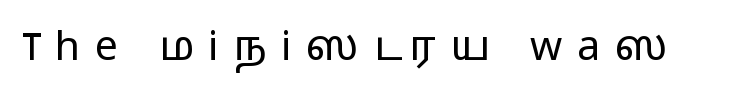
The image shows 41 px light, wide sans-serif type, upright; set unusually wide letter spacing (+0.36 em), not underlined; low stroke contrast and a medium x-height.
